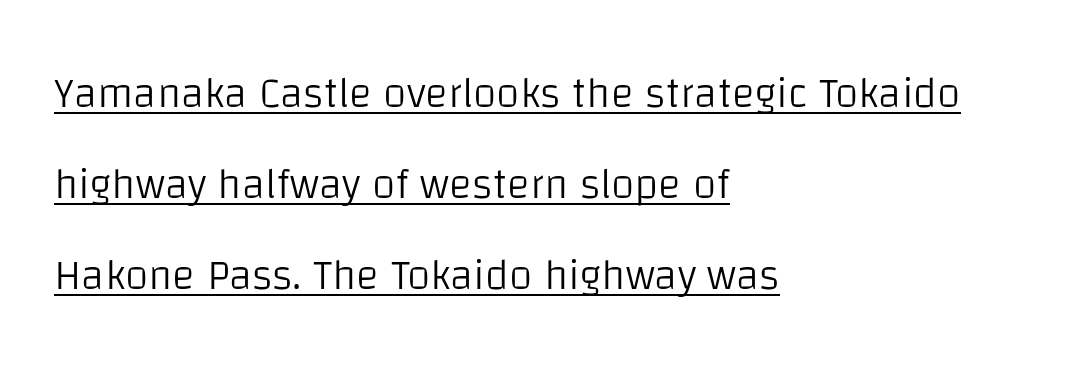
Q: Is the text bold? A: No.
Q: Is the text italic (slanted)? A: No, it is upright.
Q: Is the typeface a serif or a sans-serif typeface? A: Sans-serif.
Q: Is the text underlined? A: Yes.
Q: How is the paragraph aligned? A: Left-aligned.
Q: Is the spacing between letters normal or unusually wide? A: Normal.
Q: Is the spacing between lines tight, normal or loose? A: Loose.
Q: Width (condensed, normal, or wide)? A: Normal.
Q: Stroke contrast? A: Low.
Q: x-height? A: Large.
Q: Monospaced? A: No.
